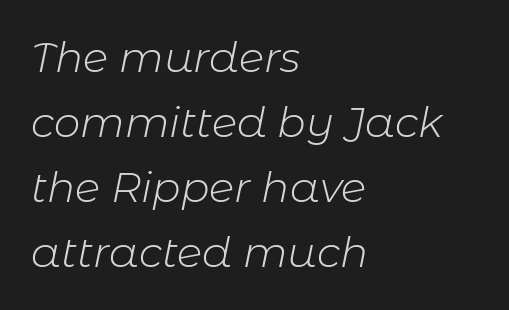
Summary of weight: not heavy and not bold. Inter-character spacing is left at the font's built-in metrics. Vertical spacing — default. The passage shown leans; its letterforms are oblique.
